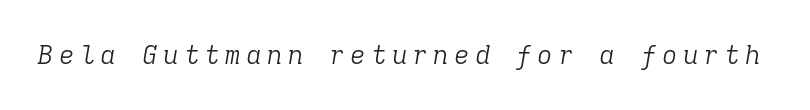
Q: Is the text bold? A: No.
Q: Is the text italic (slanted)? A: Yes, it leans right by about 9 degrees.
Q: Is the text underlined? A: No.
Q: Is the spacing between letters normal or unusually wide? A: Unusually wide.
